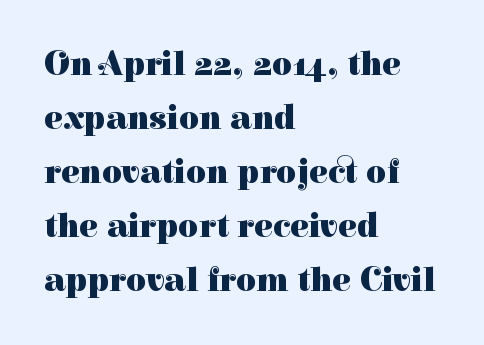
The image shows 35 px heavy serif type, upright; set left-aligned, normal line spacing (1.54x), normal letter spacing, not underlined; high stroke contrast and a medium x-height.
